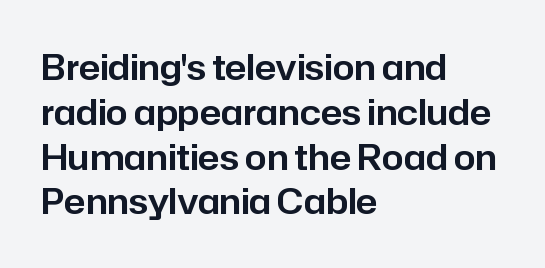
The image shows 35 px sans-serif type, upright; set left-aligned, normal line spacing (1.28x), normal letter spacing, not underlined; low stroke contrast and a medium x-height.
